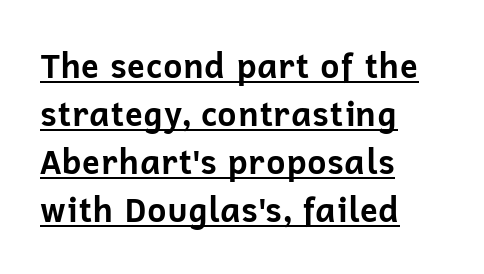
This rendering employs a face without finishing strokes, i.e., a sans-serif. Students, note that the glyphs here touch the page at normal intervals. The letters stand upright; this is a roman face. Does a line run under the words? Yes, clearly. This sample has the flowing, uneven cadence of proportional lettering.
